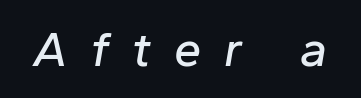
This sample uses an oblique cut, with every glyph tilted off the vertical. What stands out about the letter spacing? Its width — letters are far apart. You could not count columns in this text — the font is proportionally spaced. The passage shown is not underscored anywhere.
